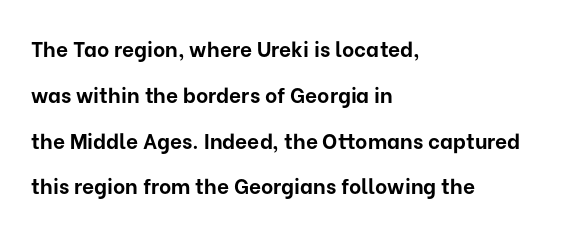
Pretty heavy lettering here — definitely bold. Upright lettering throughout. There is no visible air inserted between adjacent glyphs. The gap between lines stays unmarked. All the whitespace from short lines collects on the right. The rendering uses a large line-height, opening up the rows.
